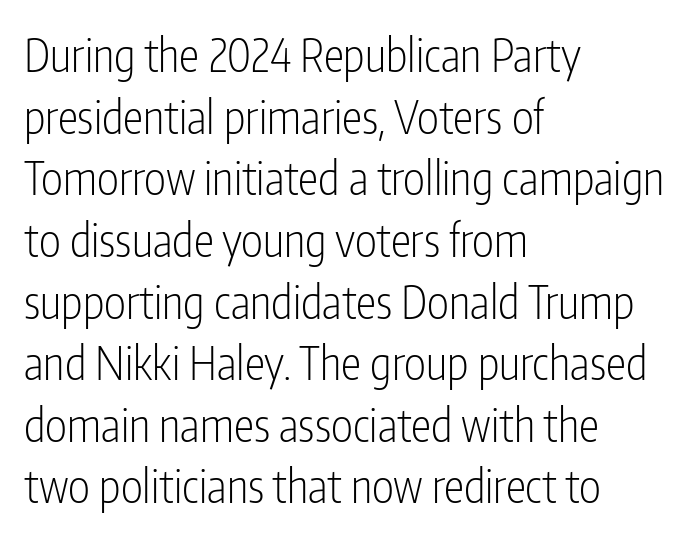
Q: Is the text bold? A: No.
Q: Is the text italic (slanted)? A: No, it is upright.
Q: Is the typeface a serif or a sans-serif typeface? A: Sans-serif.
Q: Is the text underlined? A: No.
Q: How is the paragraph aligned? A: Left-aligned.
Q: Is the spacing between letters normal or unusually wide? A: Normal.
Q: Is the spacing between lines tight, normal or loose? A: Normal.
Q: Width (condensed, normal, or wide)? A: Condensed.
Q: Stroke contrast? A: Low.
Q: x-height? A: Medium.
Q: Monospaced? A: No.
